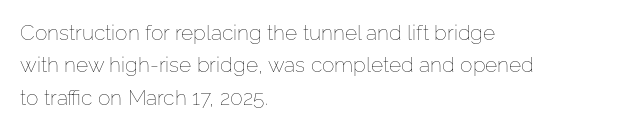
The image shows 21 px text type, upright; set left-aligned, normal line spacing (1.54x), normal letter spacing, not underlined.
